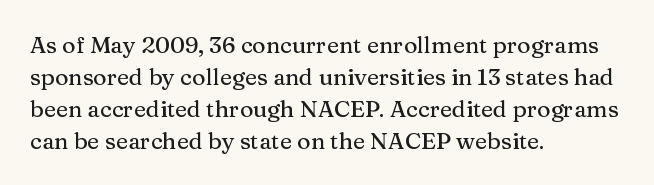
The image shows 23 px text type, upright; set left-aligned, normal line spacing (1.39x), normal letter spacing, not underlined.
